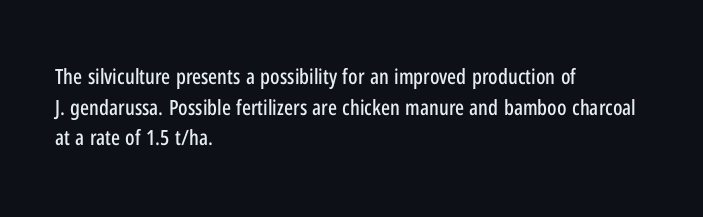
Style check: upright. Quick note: interline space is typical. This sample uses plain, unmodified letter spacing. In CSS terms this would be text-align: left.
